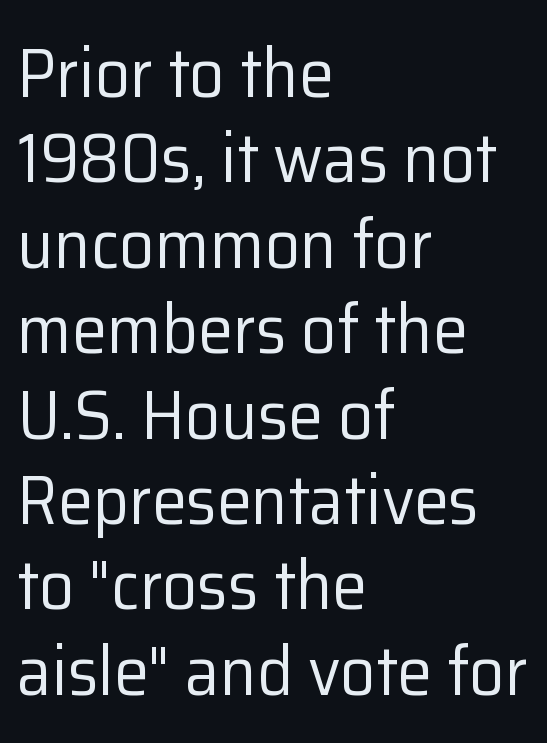
Q: Is the text bold? A: No.
Q: Is the text italic (slanted)? A: No, it is upright.
Q: Is the typeface a serif or a sans-serif typeface? A: Sans-serif.
Q: Is the text underlined? A: No.
Q: How is the paragraph aligned? A: Left-aligned.
Q: Is the spacing between letters normal or unusually wide? A: Normal.
Q: Width (condensed, normal, or wide)? A: Normal.
Q: Stroke contrast? A: Low.
Q: x-height? A: Medium.
Q: Monospaced? A: No.
